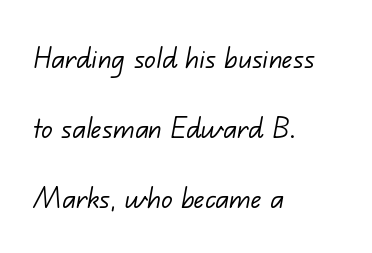
{"serif": "no", "bold": "no", "weight": "light", "width": "normal", "stroke_contrast": "low", "x_height": "small", "monospaced": "no", "underline": "no", "align": "left", "line_spacing": "loose", "line_spacing_ratio": 2.0, "letter_spacing": "normal", "letter_spacing_em": 0.0, "glyph_px": 35}
